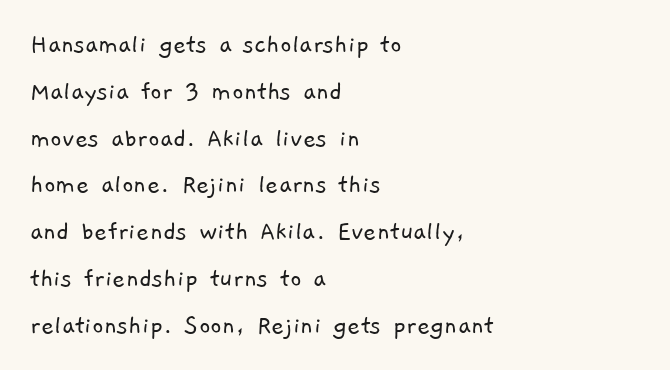
Compared with typical body copy, the letter spacing here is the same. A typesetter would call this leading conventional body-copy spacing. Counters stay open thanks to moderate or lighter strokes. These lines are set flush left with a ragged right edge.
